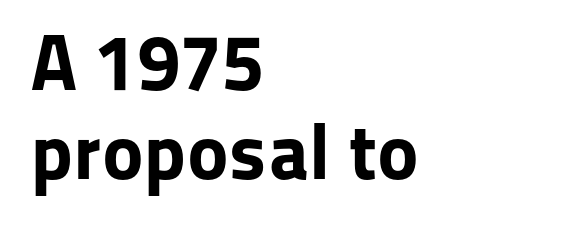
The image shows 79 px bold sans-serif type, upright; set left-aligned, tight line spacing (1.13x), normal letter spacing, not underlined; low stroke contrast and a medium x-height.
